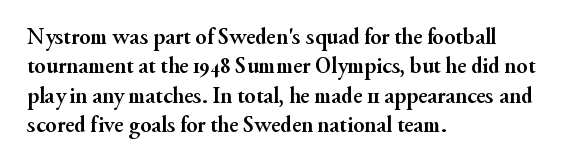
{"italic": "no", "bold": "yes", "underline": "no", "align": "left", "line_spacing": "normal", "line_spacing_ratio": 1.28, "letter_spacing": "normal", "letter_spacing_em": 0.0, "glyph_px": 23}
